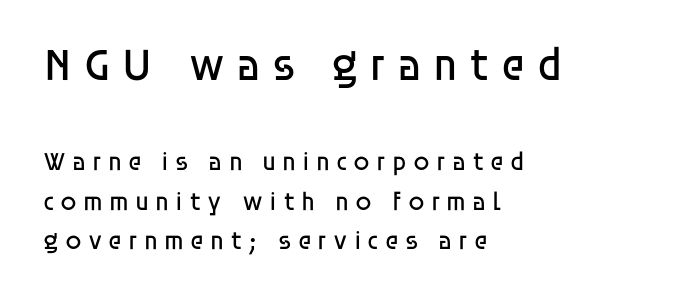
It's the straight-up-and-down kind of type. Line starts are locked; line ends wander. The area under the type is left untouched. The lines sit at an ordinary, default distance from one another.
